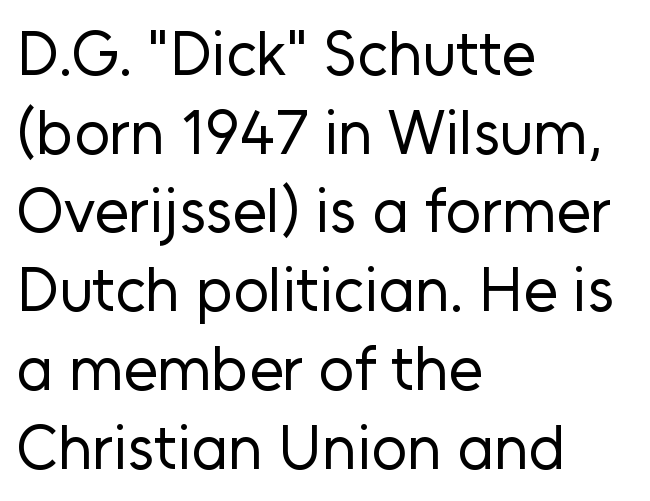
{"serif": "no", "italic": "no", "bold": "no", "weight": "regular", "width": "normal", "stroke_contrast": "low", "x_height": "medium", "monospaced": "no", "underline": "no", "align": "left", "line_spacing": "normal", "line_spacing_ratio": 1.27, "letter_spacing": "normal", "letter_spacing_em": 0.0, "glyph_px": 62}
